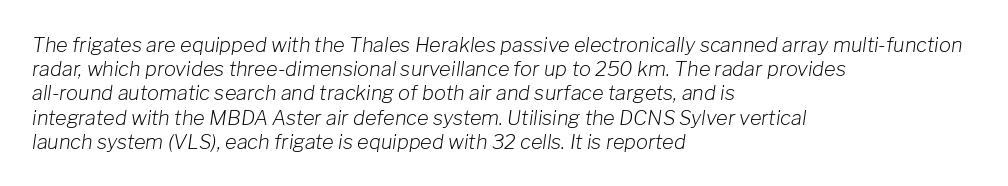
The image shows 20 px text type, italic (leaning right); set left-aligned, line spacing 1.21x, normal letter spacing, not underlined.
